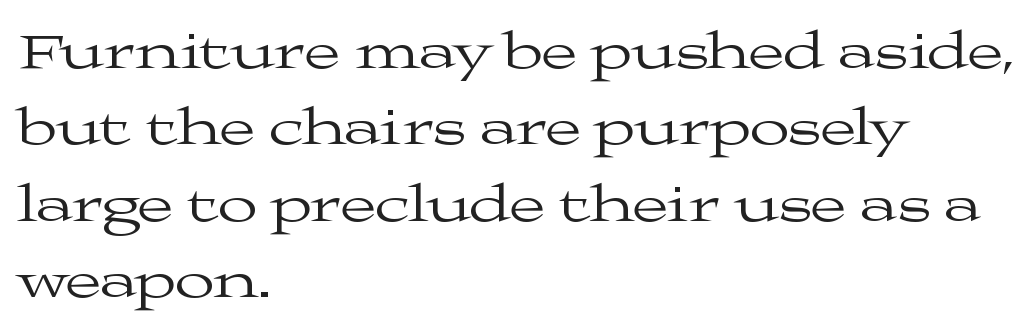
{"serif": "yes", "italic": "no", "bold": "no", "weight": "regular", "width": "wide", "stroke_contrast": "medium", "x_height": "medium", "monospaced": "no", "underline": "no", "align": "left", "line_spacing": "normal", "line_spacing_ratio": 1.47, "letter_spacing": "normal", "letter_spacing_em": 0.0, "glyph_px": 52}
